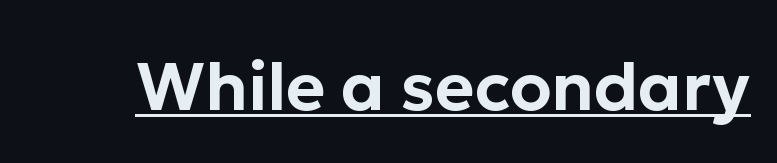
Q: Is the text italic (slanted)? A: No, it is upright.
Q: Is the typeface a serif or a sans-serif typeface? A: Sans-serif.
Q: Is the text underlined? A: Yes.
Q: Is the spacing between letters normal or unusually wide? A: Normal.
Q: Width (condensed, normal, or wide)? A: Normal.
Q: Stroke contrast? A: Low.
Q: x-height? A: Medium.
Q: Monospaced? A: No.
